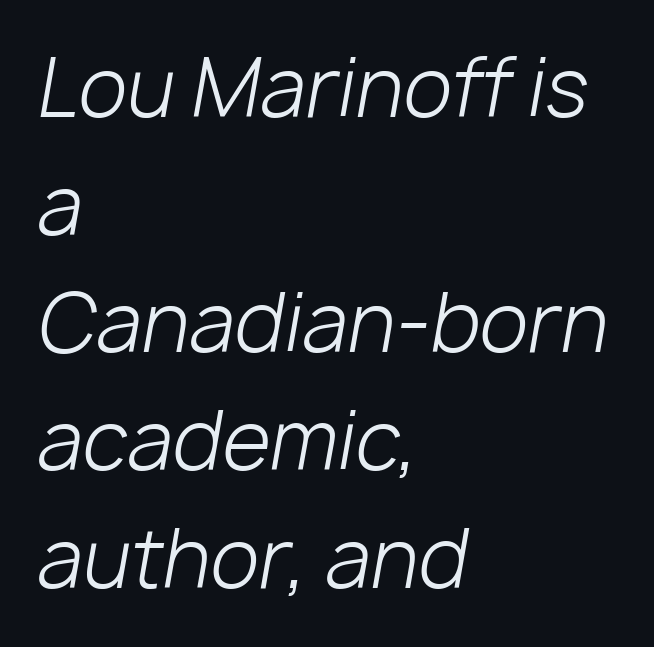
The image shows 79 px light type, italic (leaning right); set left-aligned, normal line spacing (1.49x), normal letter spacing, not underlined; low stroke contrast and a medium x-height.
